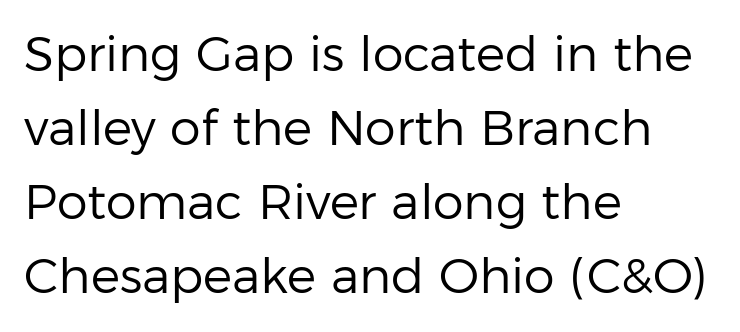
Q: Is the text bold? A: No.
Q: Is the text italic (slanted)? A: No, it is upright.
Q: Is the typeface a serif or a sans-serif typeface? A: Sans-serif.
Q: Is the text underlined? A: No.
Q: How is the paragraph aligned? A: Left-aligned.
Q: Is the spacing between letters normal or unusually wide? A: Normal.
Q: Is the spacing between lines tight, normal or loose? A: Normal.
Q: Width (condensed, normal, or wide)? A: Normal.
Q: Stroke contrast? A: Low.
Q: x-height? A: Medium.
Q: Monospaced? A: No.
